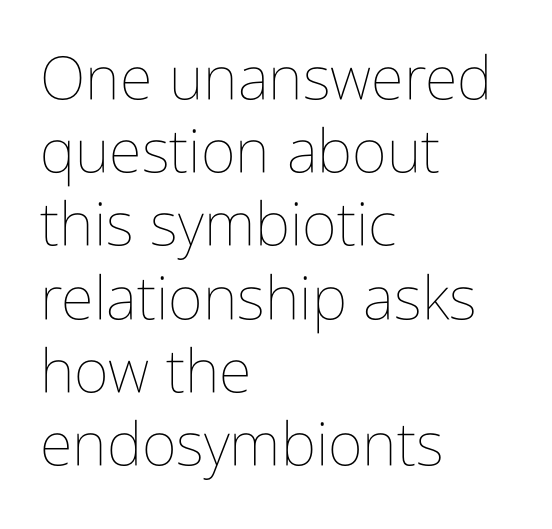
{"italic": "no", "bold": "no", "weight": "thin", "width": "condensed", "stroke_contrast": "low", "x_height": "medium", "monospaced": "no", "underline": "no", "align": "left", "line_spacing_ratio": 1.22, "letter_spacing": "normal", "letter_spacing_em": 0.0, "glyph_px": 60}
